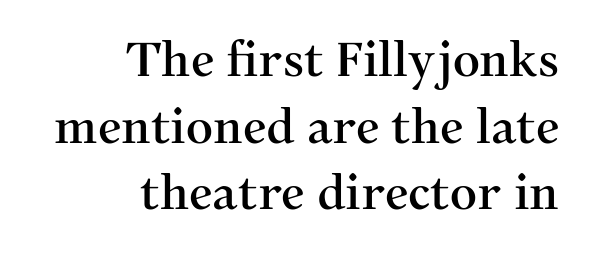
Q: Is the text italic (slanted)? A: No, it is upright.
Q: Is the typeface a serif or a sans-serif typeface? A: Serif.
Q: Is the text underlined? A: No.
Q: How is the paragraph aligned? A: Right-aligned.
Q: Is the spacing between letters normal or unusually wide? A: Normal.
Q: Is the spacing between lines tight, normal or loose? A: Normal.
Q: Width (condensed, normal, or wide)? A: Normal.
Q: Stroke contrast? A: Medium.
Q: x-height? A: Medium.
Q: Monospaced? A: No.
